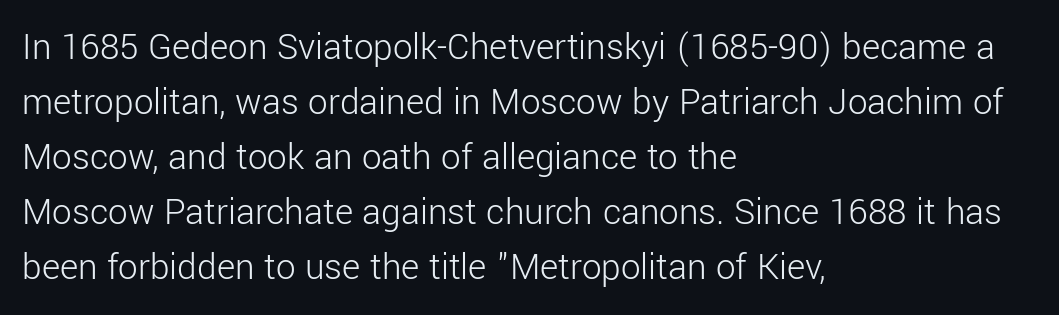
No extra ink here — the face is not bold. Visually the block forms a straight wall on the left and a jagged coastline on the right. The block of text has a typical density, with ordinary space between rows. The face used here is proportionally spaced, like ordinary book or web type.
